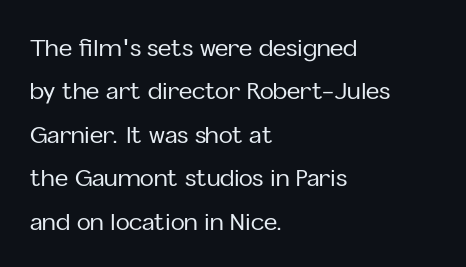
Q: Is the text italic (slanted)? A: No, it is upright.
Q: Is the text underlined? A: No.
Q: How is the paragraph aligned? A: Left-aligned.
Q: Is the spacing between letters normal or unusually wide? A: Normal.
